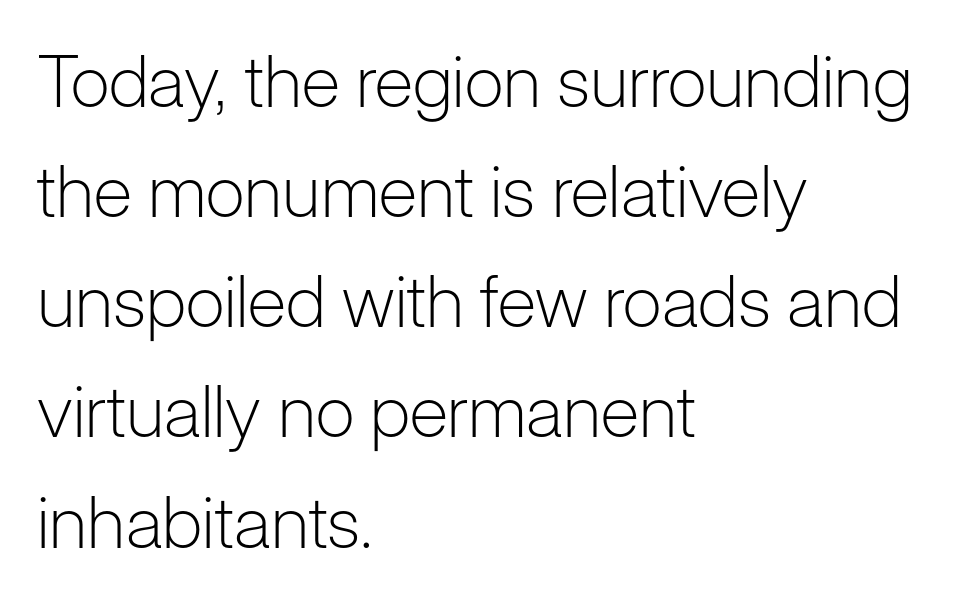
{"serif": "no", "italic": "no", "bold": "no", "weight": "light", "width": "normal", "stroke_contrast": "low", "x_height": "medium", "monospaced": "no", "underline": "no", "align": "left", "line_spacing": "normal", "line_spacing_ratio": 1.53, "letter_spacing": "normal", "letter_spacing_em": 0.0, "glyph_px": 72}
